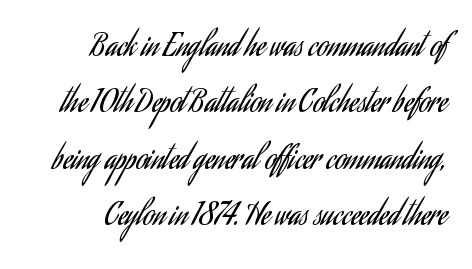
{"serif": "no", "bold": "no", "weight": "regular", "width": "condensed", "stroke_contrast": "low", "x_height": "small", "monospaced": "no", "underline": "no", "align": "right", "line_spacing_ratio": 1.88, "letter_spacing": "normal", "letter_spacing_em": 0.0, "glyph_px": 30}
